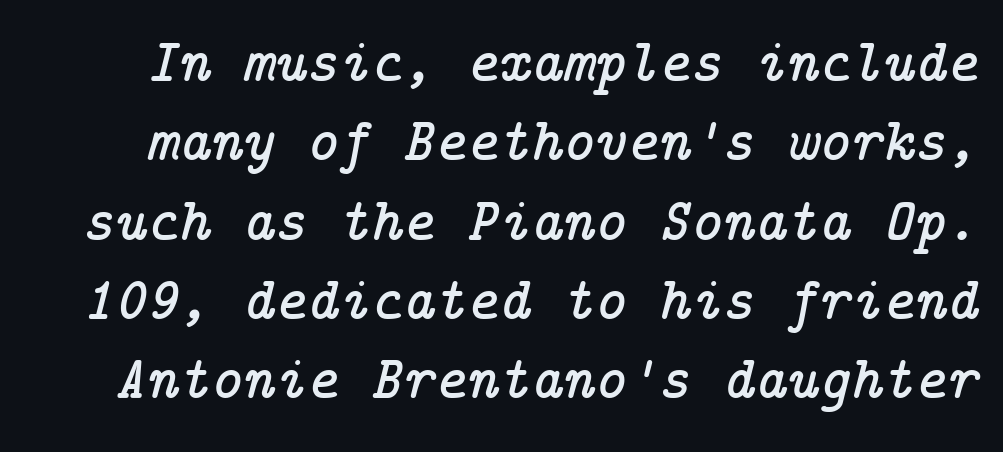
Q: Is the text italic (slanted)? A: Yes, it leans right by about 14 degrees.
Q: Is the typeface a serif or a sans-serif typeface? A: Serif.
Q: Is the text underlined? A: No.
Q: Is the spacing between letters normal or unusually wide? A: Normal.
Q: Is the spacing between lines tight, normal or loose? A: Normal.
Q: Width (condensed, normal, or wide)? A: Normal.
Q: Stroke contrast? A: Low.
Q: x-height? A: Medium.
